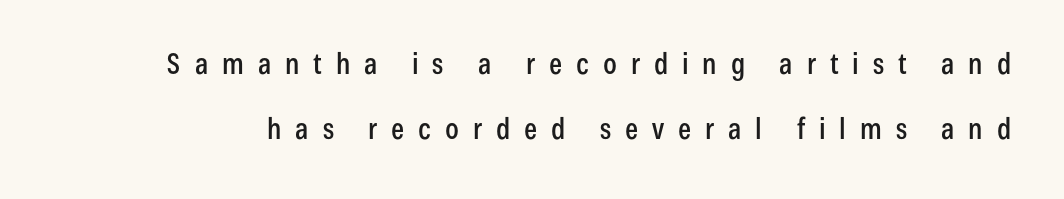
Q: Is the text italic (slanted)? A: No, it is upright.
Q: Is the typeface a serif or a sans-serif typeface? A: Sans-serif.
Q: Is the text underlined? A: No.
Q: Is the spacing between letters normal or unusually wide? A: Unusually wide.
Q: Is the spacing between lines tight, normal or loose? A: Loose.
Q: Width (condensed, normal, or wide)? A: Condensed.
Q: Stroke contrast? A: Low.
Q: x-height? A: Medium.
Q: Monospaced? A: No.
